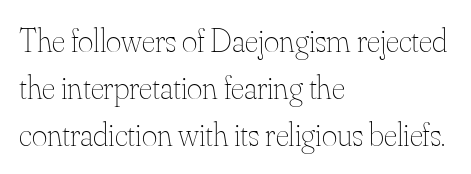
The type is set solid horizontally, with unmodified tracking. Spacing verdict: proportional, widths tailored to each character. Compared with a centered layout, this one pins lines to the left instead. Decoration check: the copy has no underline. Does the lettering tilt? It doesn't — this is upright.
